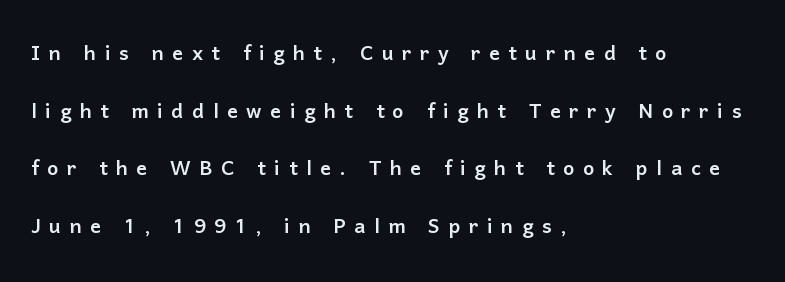
{"italic": "no", "underline": "no", "align": "left", "line_spacing": "loose", "line_spacing_ratio": 2.13, "letter_spacing": "wide", "letter_spacing_em": 0.31, "glyph_px": 27}
